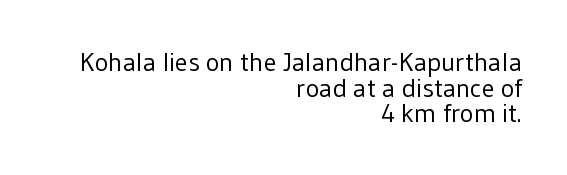
The image shows 26 px text type, upright; set right-aligned, tight line spacing (0.99x), normal letter spacing, not underlined.
